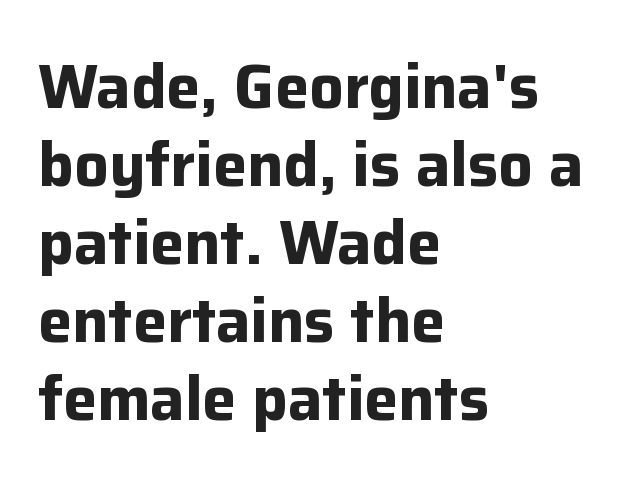
Successive baselines arrive at the customary interval. This sample is left-justified, so line endings fall wherever the words run out. Italic: no, the glyphs are upright roman. Check under the words: just untouched page. Students, note that the glyphs here touch the page at normal intervals.
